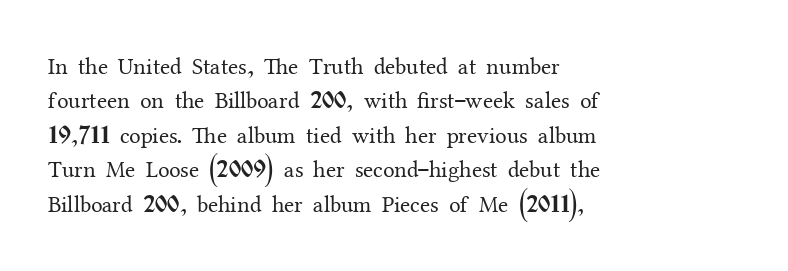
Observe the ordinary spacing: letters are neighbours, not strangers. Only glyphs here, with clear space below each row. Honestly, the row spacing looks completely unremarkable. No letter is thick-stroked: the sample isn't bold.
